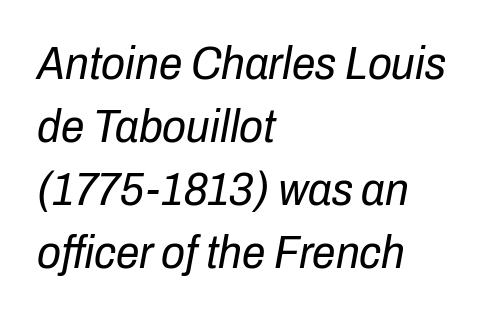
Just letters on the line, the space beneath them empty. Glyph-to-glyph distance matches everyday printed text. Slant detected: the letters are inclined. Varying glyph widths throughout — classic text-font behaviour. Short and long lines alike share a common starting point at left.
